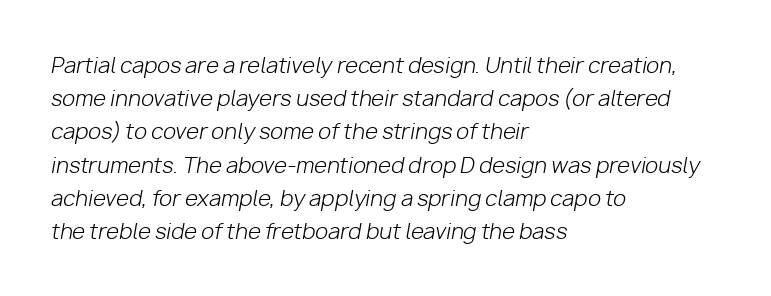
The typography opts for an oblique posture over an upright one. A light-to-regular cut is what we see here. A classic flush-left, rag-right setting is used for this passage. Glyph-to-glyph distance matches everyday printed text. The rows are spaced the way most documents space them. Letters rest on an invisible, unmarked baseline.
